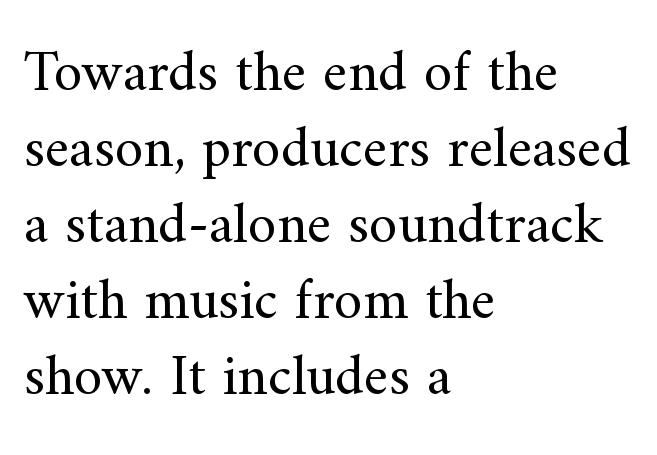
The image shows 58 px regular-weight serif type, upright; set left-aligned, normal line spacing (1.31x), normal letter spacing, not underlined; medium stroke contrast and a small x-height.
